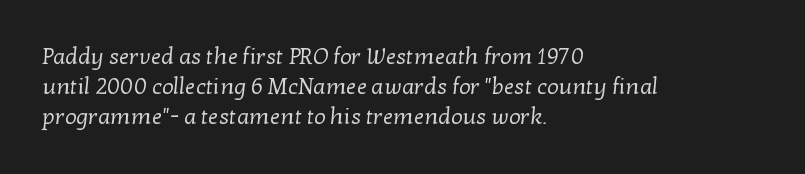
Q: Is the text bold? A: No.
Q: Is the text underlined? A: No.
Q: How is the paragraph aligned? A: Left-aligned.
Q: Is the spacing between letters normal or unusually wide? A: Normal.
Q: Is the spacing between lines tight, normal or loose? A: Normal.
